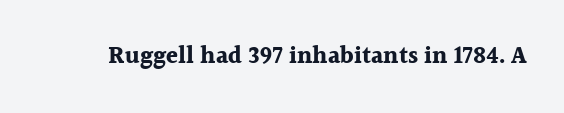
The image shows 24 px bold type, upright; set normal letter spacing, not underlined.
